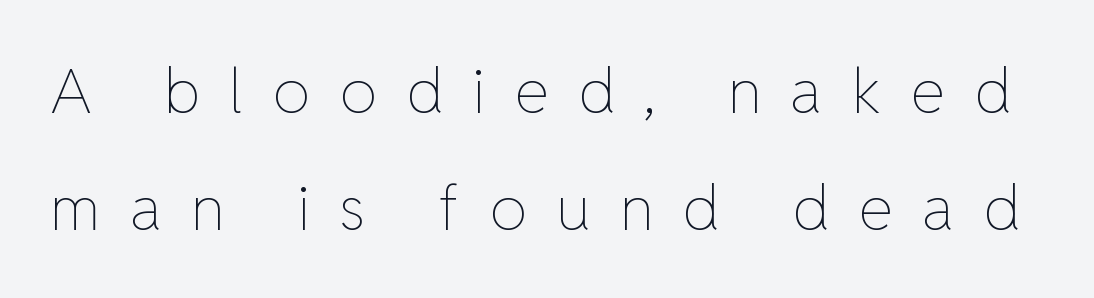
The image shows 62 px thin type, upright; set line spacing 1.88x, unusually wide letter spacing (+0.47 em), not underlined; low stroke contrast and a medium x-height.
